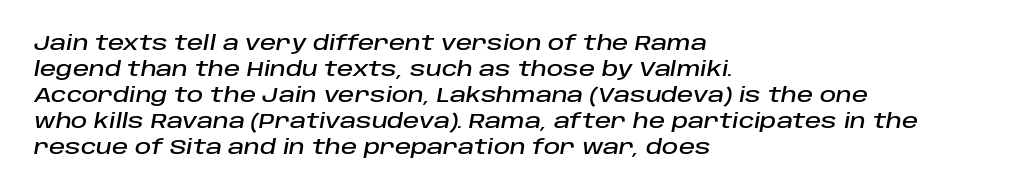
Honestly, the row spacing looks completely unremarkable. Glyph-to-glyph distance matches everyday printed text. If you drew a ruler down the left edge, every line would touch it. When letters slant like this, we call the style italic. The strip under each line holds only bare page.
